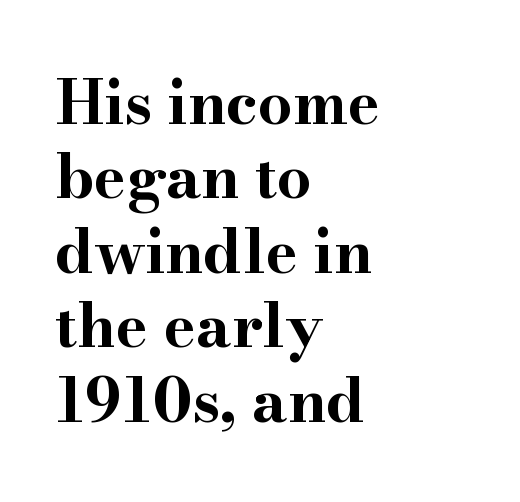
Q: Is the text bold? A: Yes.
Q: Is the text italic (slanted)? A: No, it is upright.
Q: Is the typeface a serif or a sans-serif typeface? A: Serif.
Q: Is the text underlined? A: No.
Q: How is the paragraph aligned? A: Left-aligned.
Q: Is the spacing between letters normal or unusually wide? A: Normal.
Q: Width (condensed, normal, or wide)? A: Wide.
Q: Stroke contrast? A: High.
Q: x-height? A: Small.
Q: Monospaced? A: No.
